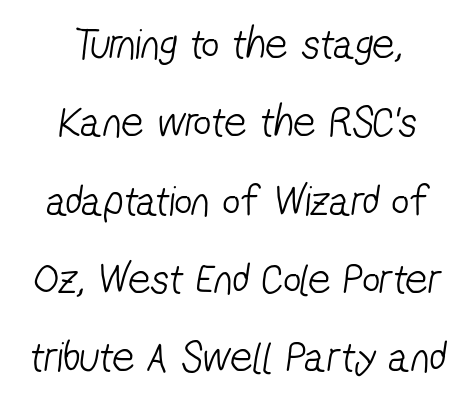
A centered setting, common on invitations and titles, is used for this passage. The weight tops out at a normal text grade. The gaps between neighbouring characters are ordinary and unremarkable. Nope, no serifs anywhere on these letters.
